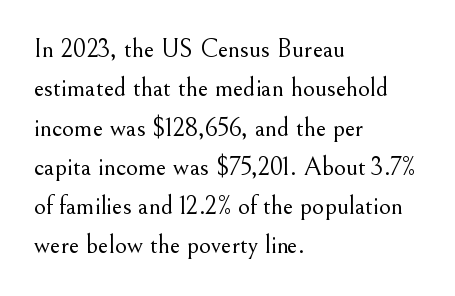
{"italic": "no", "bold": "no", "underline": "no", "align": "left", "line_spacing": "normal", "line_spacing_ratio": 1.51, "letter_spacing": "normal", "letter_spacing_em": 0.0, "glyph_px": 26}
